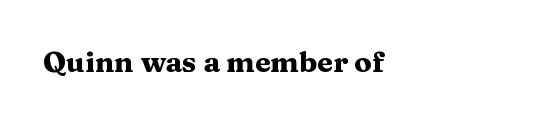
The letters stand straight up with perfectly vertical stems. Bare-footed words on every line. You can tell from the footed stems that serif type was used. Think of a printed novel: that variable character pitch is what you see here.
